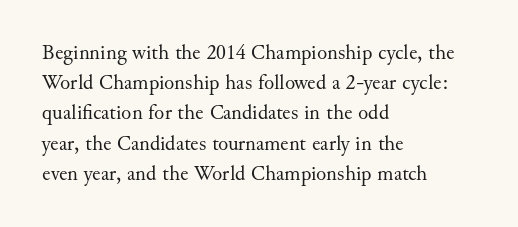
Q: Is the text bold? A: No.
Q: Is the text italic (slanted)? A: No, it is upright.
Q: Is the text underlined? A: No.
Q: How is the paragraph aligned? A: Left-aligned.
Q: Is the spacing between letters normal or unusually wide? A: Normal.
Q: Is the spacing between lines tight, normal or loose? A: Normal.
